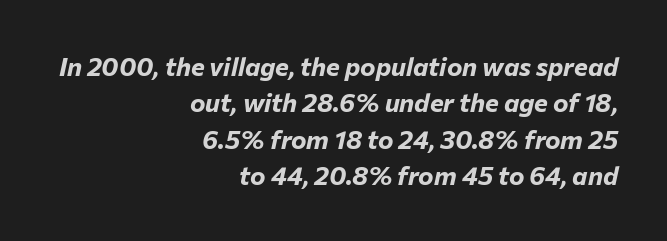
{"italic": "yes", "lean": "right", "slant_degrees": 12, "bold": "yes", "underline": "no", "align": "right", "line_spacing": "normal", "line_spacing_ratio": 1.4, "letter_spacing": "normal", "letter_spacing_em": 0.0, "glyph_px": 26}
